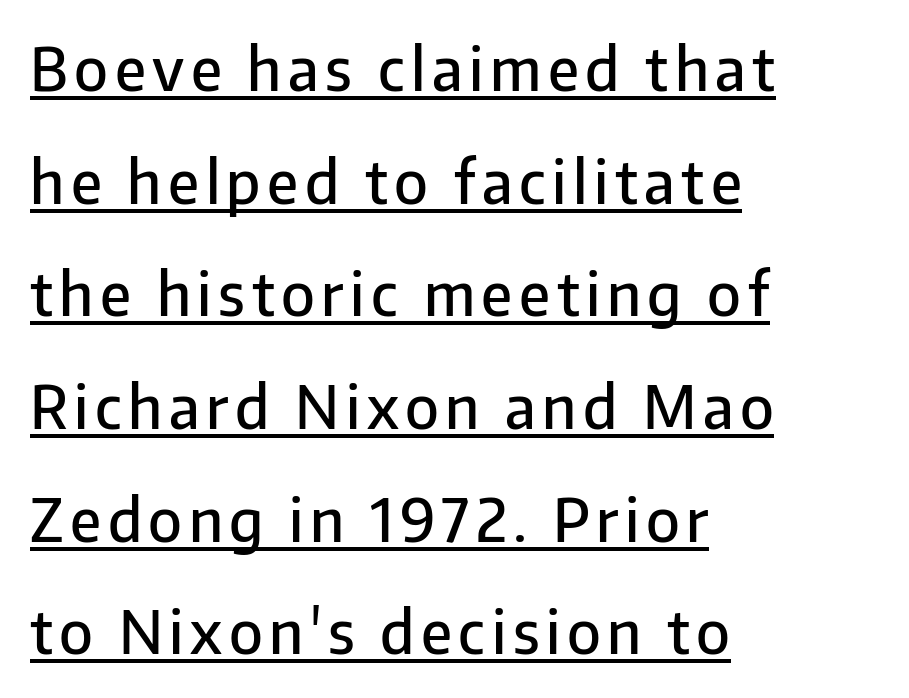
This is underlined copy, the kind a proofreader might mark for attention. Spacing verdict: proportional, widths tailored to each character. The type family on display is of the sans-serif kind. The rendering anchors every line to the left-hand side. As a designer I'd log this as weight 600, semibold. Vertical strokes here are truly vertical.
